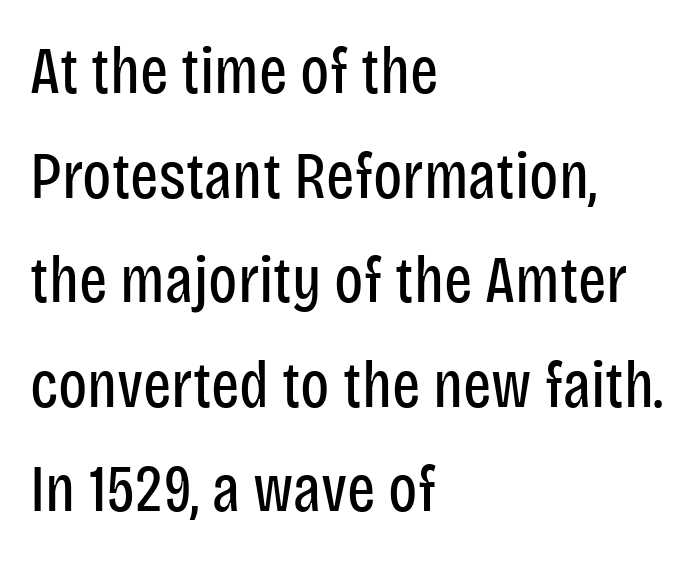
{"serif": "no", "italic": "no", "bold": "no", "weight": "regular", "width": "condensed", "stroke_contrast": "low", "x_height": "large", "monospaced": "no", "underline": "no", "align": "left", "line_spacing": "normal", "line_spacing_ratio": 1.56, "letter_spacing": "normal", "letter_spacing_em": 0.0, "glyph_px": 67}
